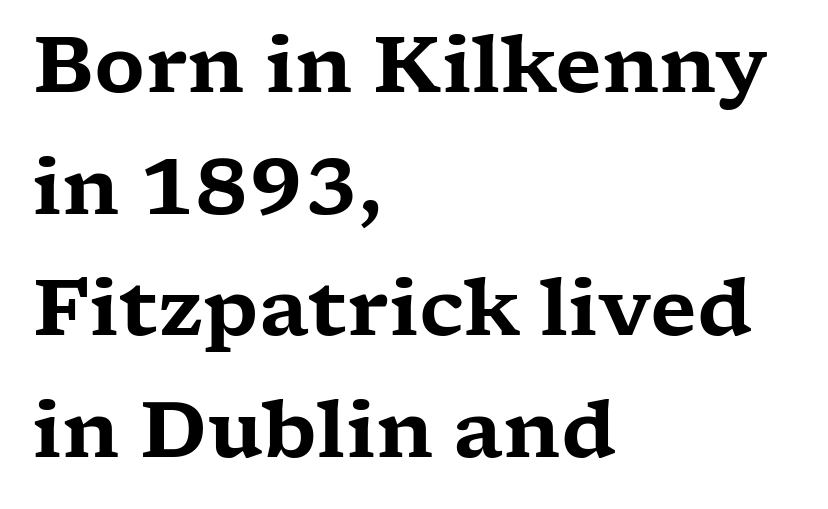
{"serif": "yes", "italic": "no", "width": "wide", "stroke_contrast": "low", "x_height": "medium", "monospaced": "no", "underline": "no", "align": "left", "line_spacing": "normal", "line_spacing_ratio": 1.56, "letter_spacing": "normal", "letter_spacing_em": 0.0, "glyph_px": 78}
